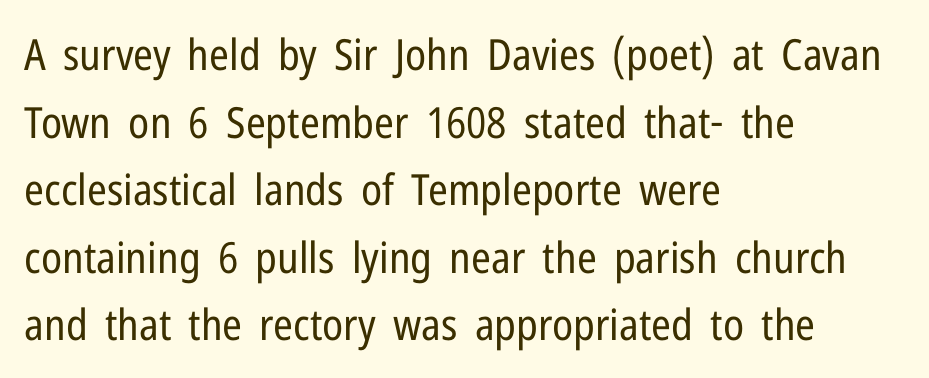
Q: Is the text bold? A: No.
Q: Is the text italic (slanted)? A: No, it is upright.
Q: Is the typeface a serif or a sans-serif typeface? A: Sans-serif.
Q: Is the text underlined? A: No.
Q: How is the paragraph aligned? A: Left-aligned.
Q: Is the spacing between letters normal or unusually wide? A: Normal.
Q: Is the spacing between lines tight, normal or loose? A: Normal.
Q: Width (condensed, normal, or wide)? A: Condensed.
Q: Stroke contrast? A: Low.
Q: x-height? A: Medium.
Q: Monospaced? A: No.
